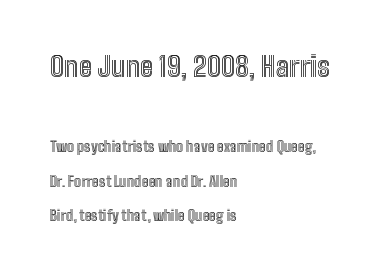
{"italic": "no", "underline": "no", "align": "left", "line_spacing": "loose", "line_spacing_ratio": 2.47, "letter_spacing": "normal", "letter_spacing_em": 0.0, "larger_block": "first", "size_ratio": 1.93, "glyph_px": 27}
